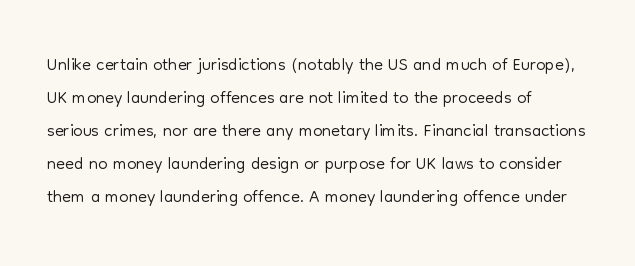
Q: Is the text bold? A: No.
Q: Is the text italic (slanted)? A: No, it is upright.
Q: Is the text underlined? A: No.
Q: How is the paragraph aligned? A: Left-aligned.
Q: Is the spacing between letters normal or unusually wide? A: Normal.
Q: Is the spacing between lines tight, normal or loose? A: Normal.
